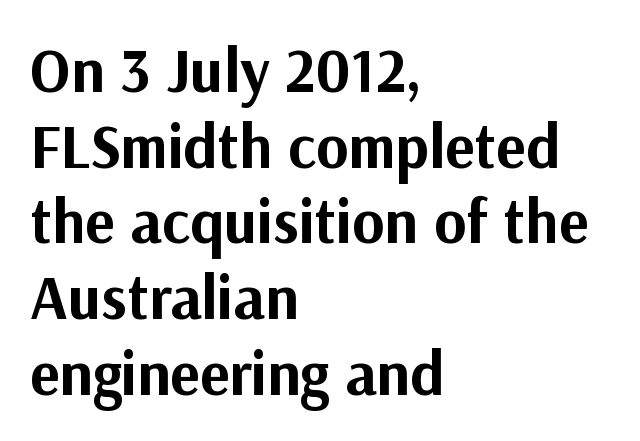
The image shows 62 px bold sans-serif type, upright; set left-aligned, line spacing 1.22x, normal letter spacing, not underlined; medium stroke contrast and a medium x-height.
